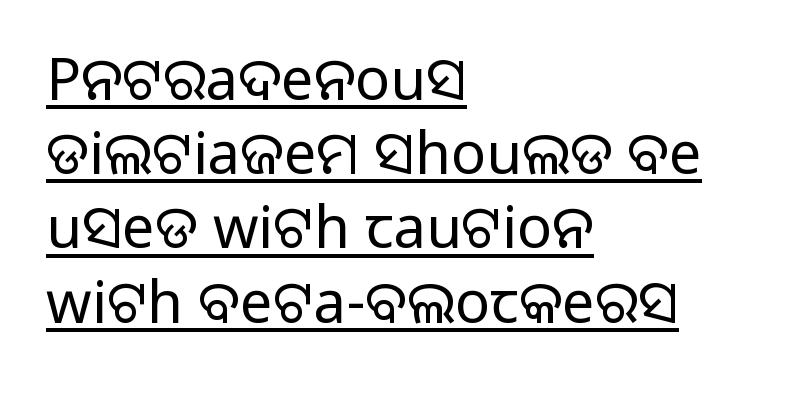
The image shows 58 px regular-weight sans-serif type, upright; set left-aligned, normal line spacing (1.28x), normal letter spacing, underlined; low stroke contrast and a large x-height.
